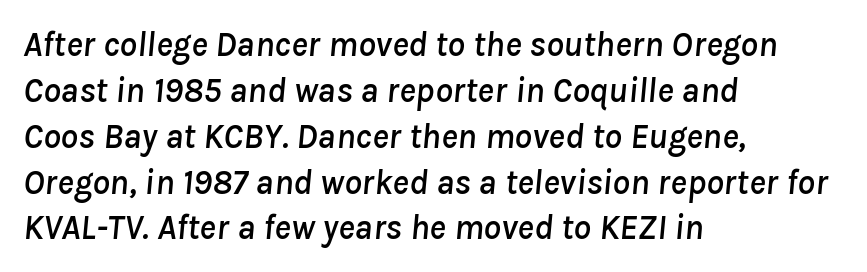
{"italic": "yes", "lean": "right", "slant_degrees": 8, "width": "normal", "stroke_contrast": "low", "x_height": "medium", "monospaced": "no", "underline": "no", "align": "left", "line_spacing": "normal", "line_spacing_ratio": 1.31, "letter_spacing": "normal", "letter_spacing_em": 0.0, "glyph_px": 35}
